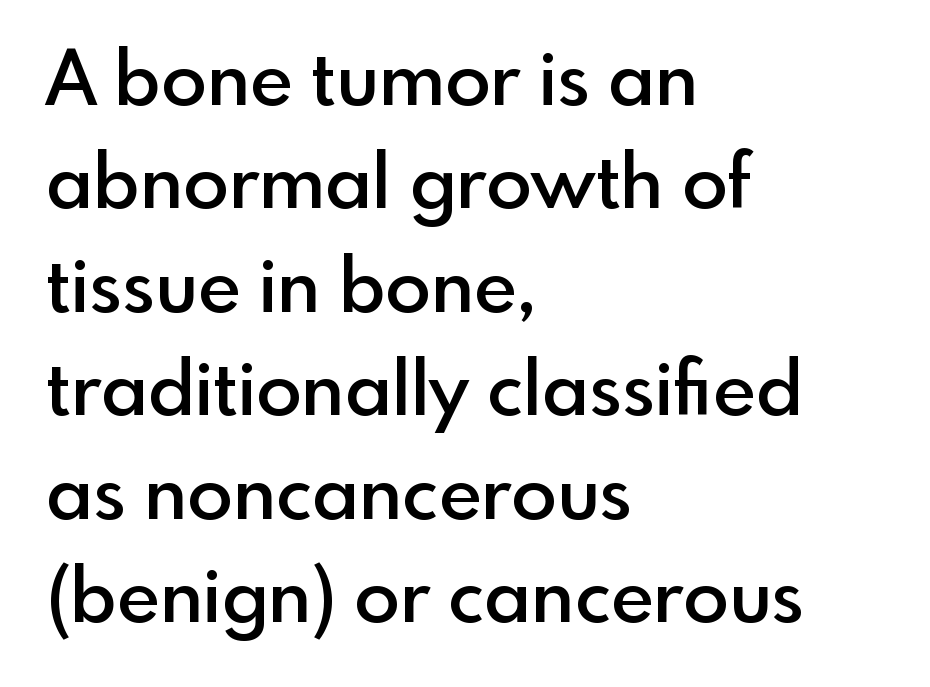
Q: Is the text bold? A: Semi-bold.
Q: Is the text italic (slanted)? A: No, it is upright.
Q: Is the typeface a serif or a sans-serif typeface? A: Sans-serif.
Q: Is the text underlined? A: No.
Q: How is the paragraph aligned? A: Left-aligned.
Q: Is the spacing between letters normal or unusually wide? A: Normal.
Q: Is the spacing between lines tight, normal or loose? A: Normal.
Q: Width (condensed, normal, or wide)? A: Normal.
Q: x-height? A: Small.
Q: Monospaced? A: No.
